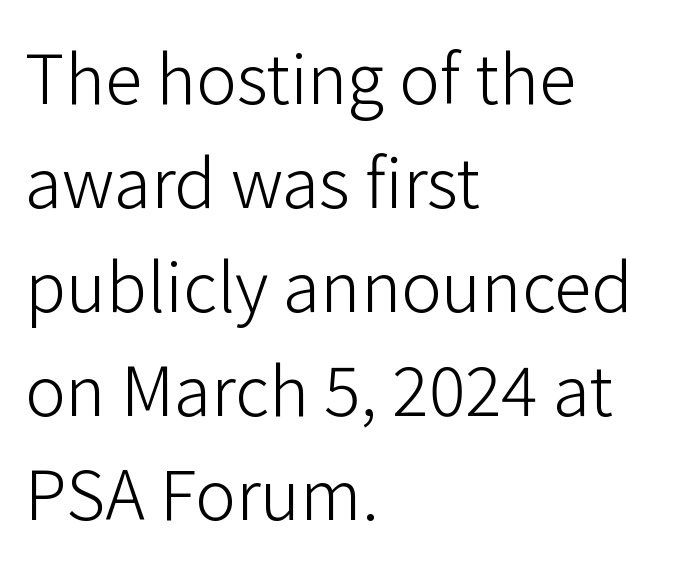
Q: Is the text bold? A: No.
Q: Is the text italic (slanted)? A: No, it is upright.
Q: Is the typeface a serif or a sans-serif typeface? A: Sans-serif.
Q: Is the text underlined? A: No.
Q: How is the paragraph aligned? A: Left-aligned.
Q: Is the spacing between letters normal or unusually wide? A: Normal.
Q: Is the spacing between lines tight, normal or loose? A: Normal.
Q: Width (condensed, normal, or wide)? A: Normal.
Q: Stroke contrast? A: Low.
Q: x-height? A: Medium.
Q: Monospaced? A: No.
